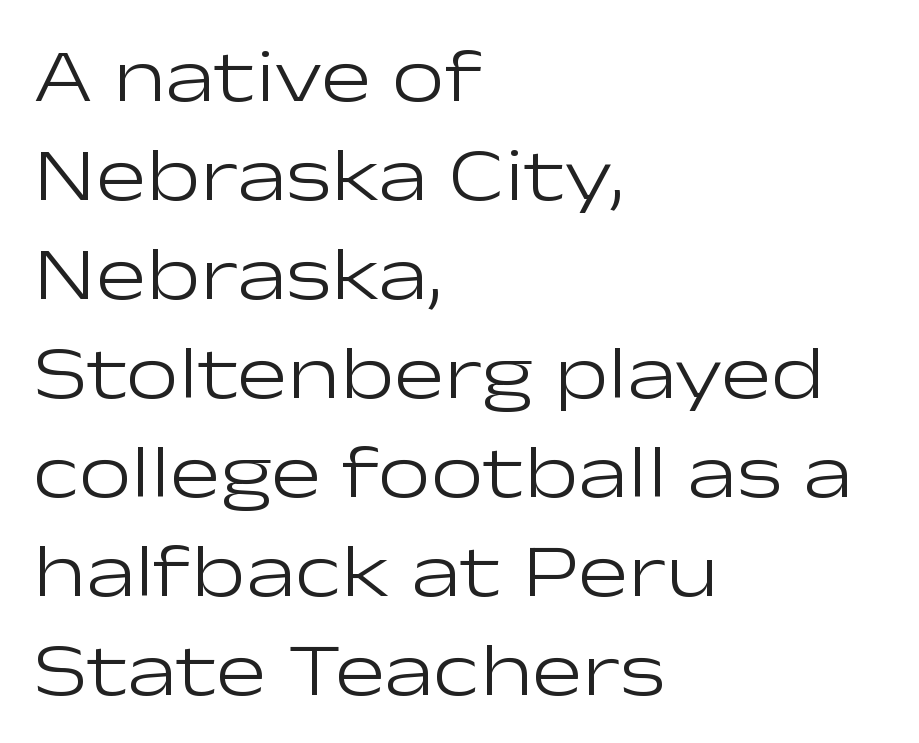
The image shows 75 px light, wide sans-serif type, upright; set left-aligned, normal line spacing (1.32x), normal letter spacing, not underlined; low stroke contrast and a medium x-height.
